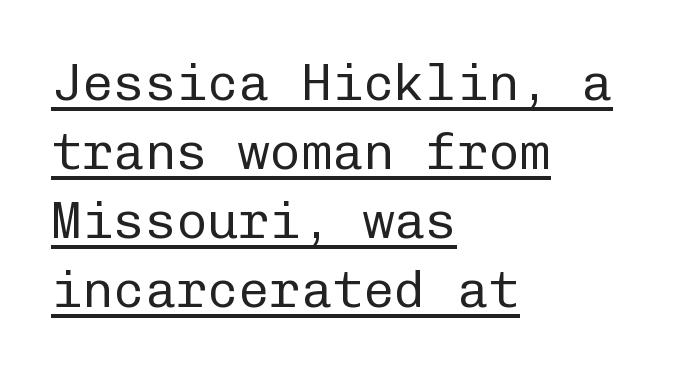
{"serif": "no", "italic": "no", "bold": "no", "weight": "regular", "width": "normal", "stroke_contrast": "low", "x_height": "medium", "monospaced": "yes", "underline": "yes", "align": "left", "line_spacing": "normal", "line_spacing_ratio": 1.33, "letter_spacing": "normal", "letter_spacing_em": 0.0, "glyph_px": 52}
